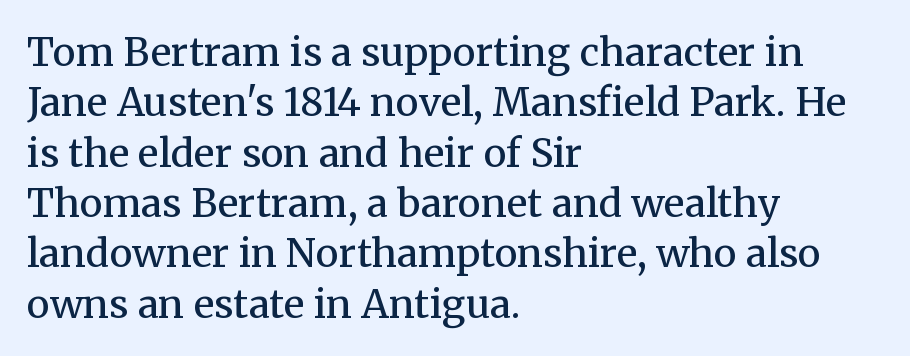
Every stem runs plumb, perpendicular to the baseline. These lines are rendered in a variable-pitch font. Observe the ordinary spacing: letters are neighbours, not strangers. Typeset ragged right — the left edge is the straight one. Yep, those are serifs on the letters. The typesetting does not lean heavy: it is not bold.
